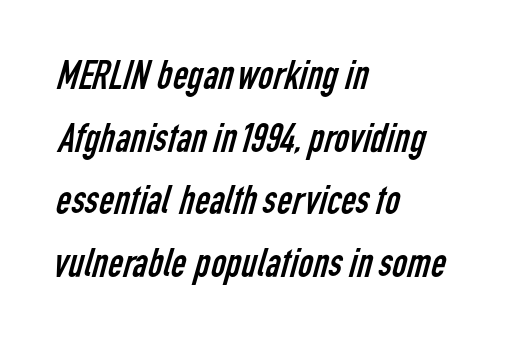
Caption: standard tracking, unaltered. The rendering uses natural spacing where letterforms have individual widths. The glyphs are unaccompanied by any horizontal stroke below them. Unlike a traditional serif, this face leaves its strokes unadorned. These lines sit exactly where default settings would place them.
